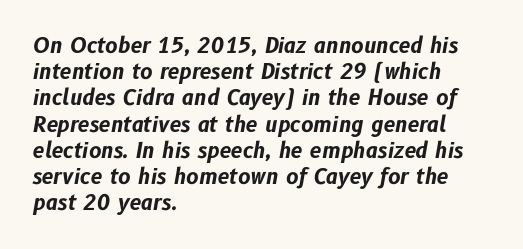
Q: Is the text bold? A: Yes.
Q: Is the text italic (slanted)? A: Yes, it leans right by about 10 degrees.
Q: Is the text underlined? A: No.
Q: How is the paragraph aligned? A: Left-aligned.
Q: Is the spacing between letters normal or unusually wide? A: Normal.
Q: Is the spacing between lines tight, normal or loose? A: Normal.
